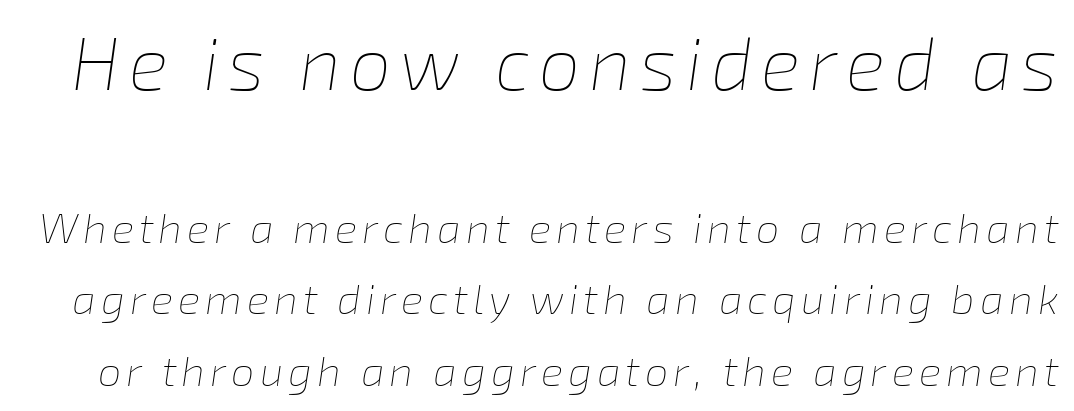
Stroke mass is kept to a normal reading level or below. Tall strokes in this sample are angled rather than plumb. Varying glyph widths throughout — classic text-font behaviour. Has an underline been added? It has not. Typesetter's note — upper block bumped up in size, lower block left smaller.
